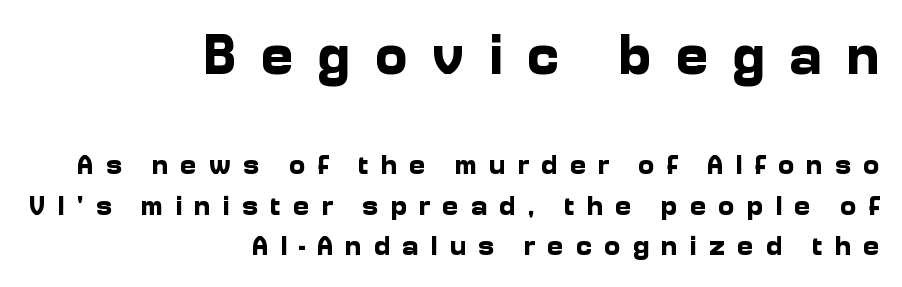
The image shows 56 px bold sans-serif type, upright; set right-aligned, normal line spacing (1.45x), unusually wide letter spacing (+0.42 em), not underlined; the first (top) block is 2.0x larger; low stroke contrast and a medium x-height.
